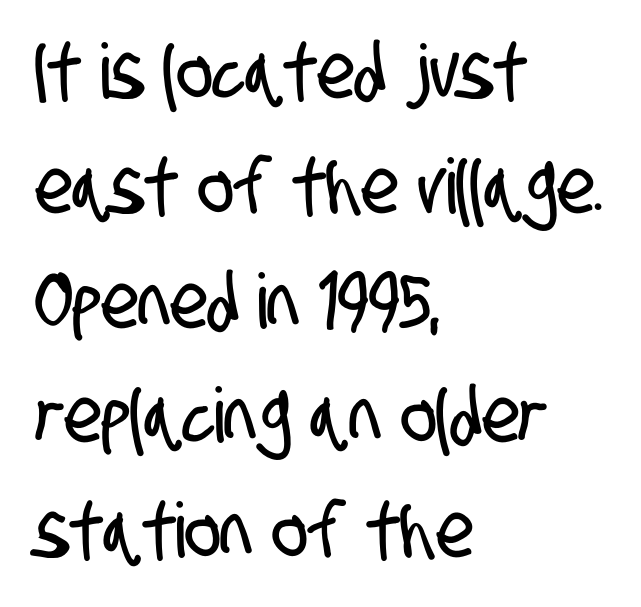
{"serif": "no", "width": "condensed", "stroke_contrast": "low", "x_height": "large", "monospaced": "no", "underline": "no", "align": "left", "line_spacing": "normal", "line_spacing_ratio": 1.51, "letter_spacing": "normal", "letter_spacing_em": 0.0, "glyph_px": 76}
